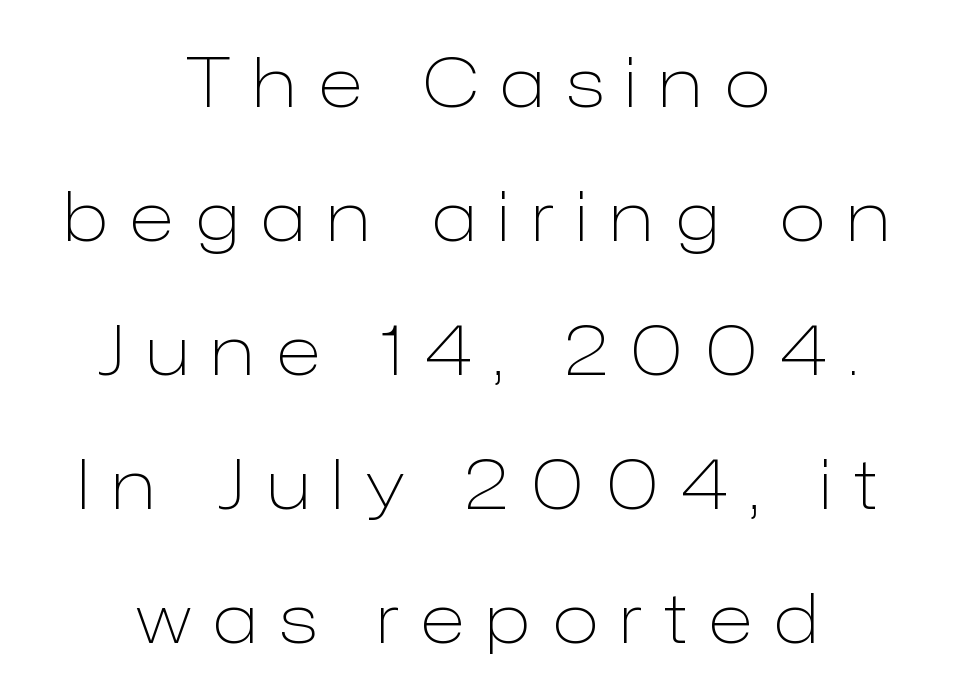
The image shows 68 px light sans-serif type, upright; set centered, loose line spacing (1.97x), unusually wide letter spacing (+0.33 em), not underlined; low stroke contrast and a medium x-height.
